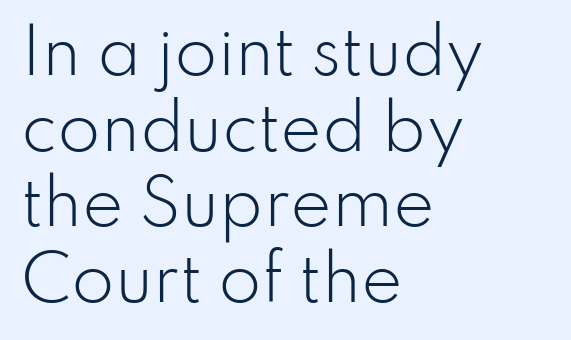
To sum up the face: it is a sans, with no serifs. Notice how the passage keeps a crisp vertical edge on the left only. Italic: no, the glyphs are upright roman. Rule under the text: the space is simply empty. Weight class: somewhere from thin through regular.
